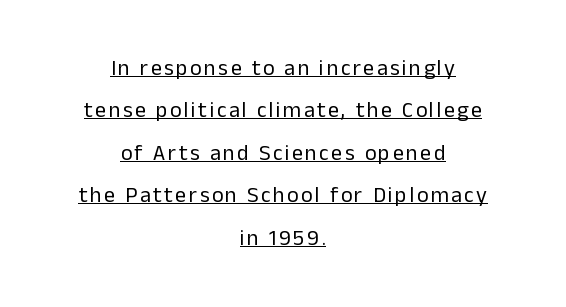
Q: Is the text bold? A: No.
Q: Is the text italic (slanted)? A: No, it is upright.
Q: Is the text underlined? A: Yes.
Q: How is the paragraph aligned? A: Centered.
Q: Is the spacing between lines tight, normal or loose? A: Loose.
